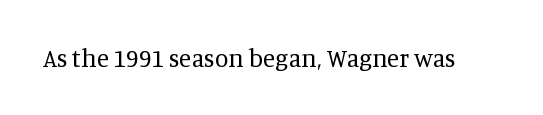
The image shows 25 px text type, upright; set normal letter spacing, not underlined.
